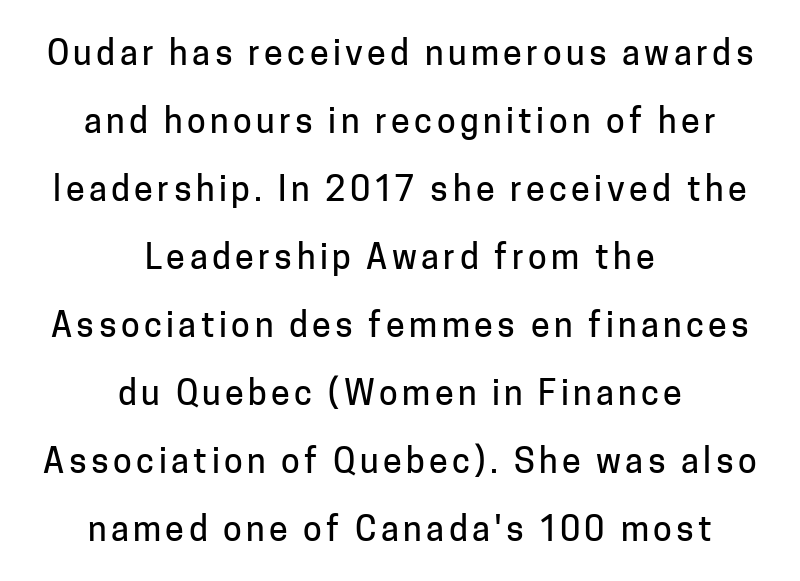
Both edges are ragged and mirror each other, which tells us the setting is centered. Each letter keeps its own natural width here, so spacing adapts to shape. Nope, no serifs anywhere on these letters. Just letters on the line, the space beneath them empty.
